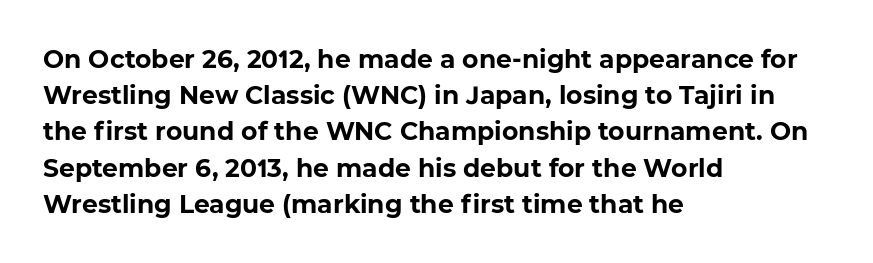
The image shows 25 px bold type; set left-aligned, normal line spacing (1.45x), normal letter spacing, not underlined.
